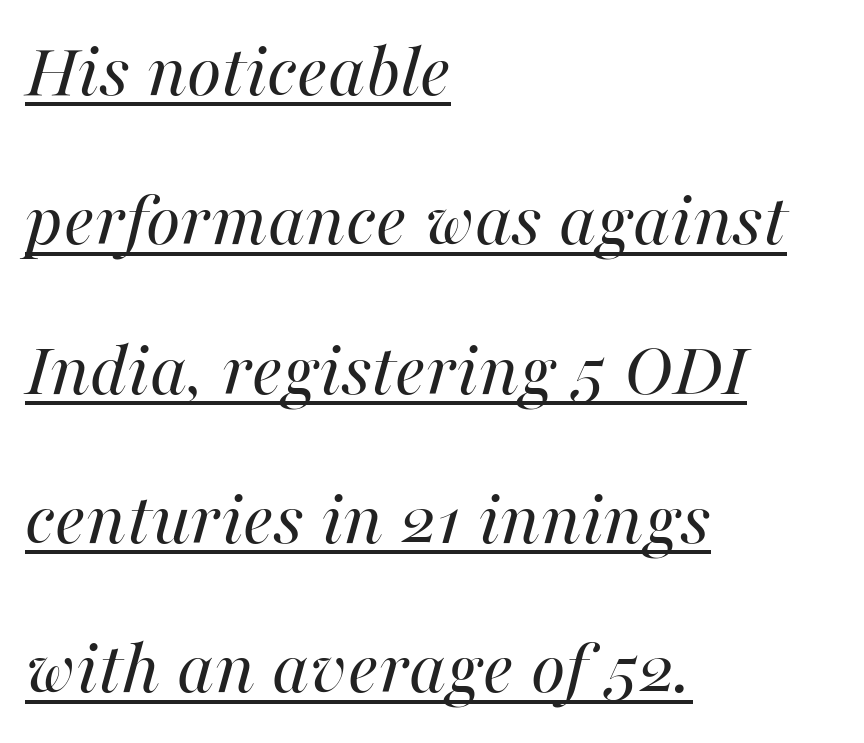
{"italic": "yes", "lean": "right", "slant_degrees": 16, "bold": "no", "weight": "regular", "width": "normal", "stroke_contrast": "high", "x_height": "medium", "monospaced": "no", "underline": "yes", "align": "left", "line_spacing_ratio": 1.89, "letter_spacing": "normal", "letter_spacing_em": 0.0, "glyph_px": 79}
